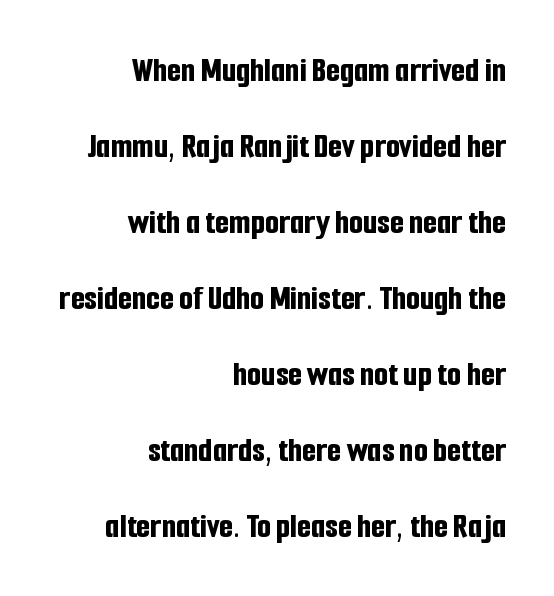
The image shows 36 px bold, condensed sans-serif type, upright; set right-aligned, loose line spacing (2.11x), normal letter spacing, not underlined; low stroke contrast and a medium x-height.
